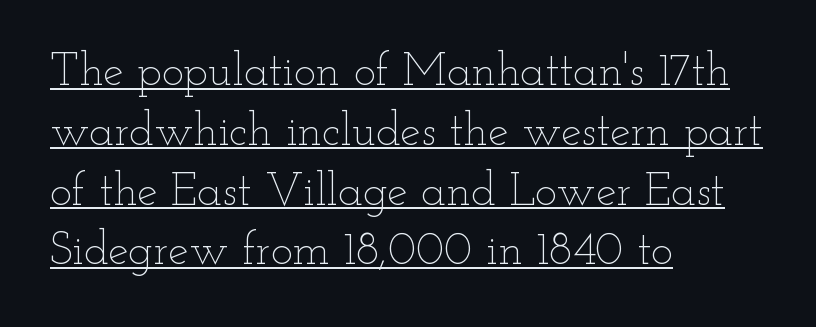
The sample's only ornament is a line tracing under the words. The specimen reads as upright at a glance. A typesetter would call this proportional, since set widths differ per character. In terms of leading, this rendering sits right in the middle.
